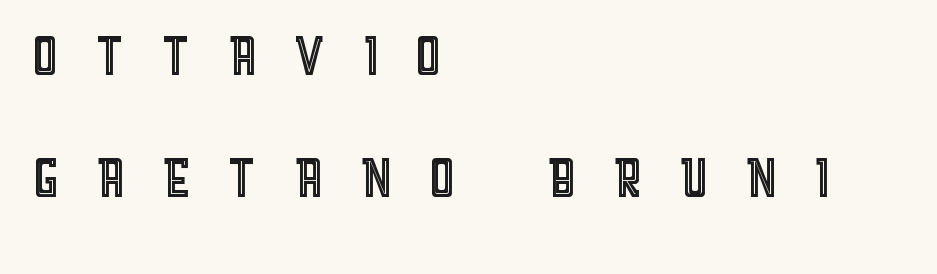
The image shows 73 px condensed type, upright; set left-aligned, normal line spacing (1.67x), unusually wide letter spacing (+0.47 em), not underlined; a large x-height.
